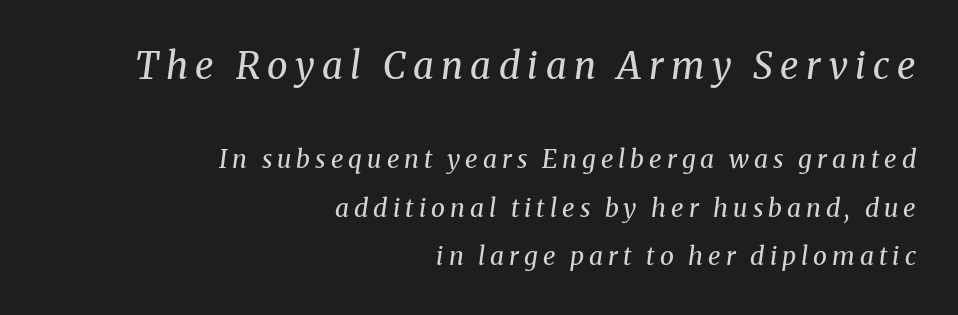
Looks like regular typesetting: each glyph gets only the width it needs. The type family on display is of the serif kind. Each new line begins a long way beneath the previous one. Type without underlining. Caption: face not bold, strokes unweighted.
